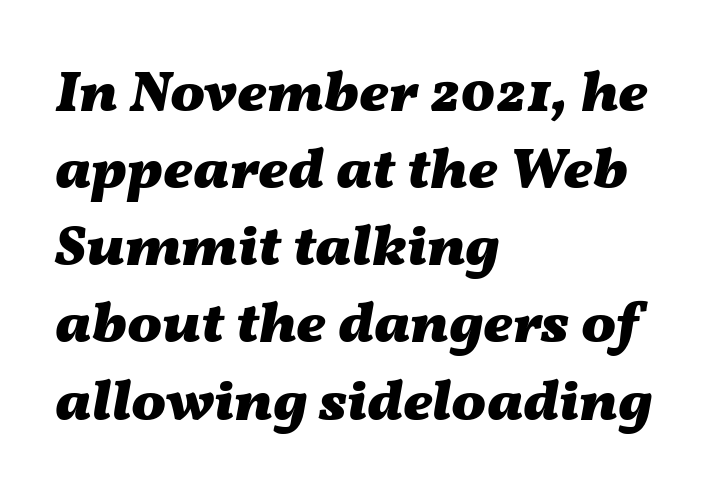
{"italic": "yes", "lean": "right", "slant_degrees": 11, "bold": "yes", "weight": "heavy", "width": "wide", "stroke_contrast": "medium", "x_height": "medium", "monospaced": "no", "underline": "no", "align": "left", "line_spacing": "normal", "line_spacing_ratio": 1.33, "letter_spacing": "normal", "letter_spacing_em": 0.0, "glyph_px": 58}
